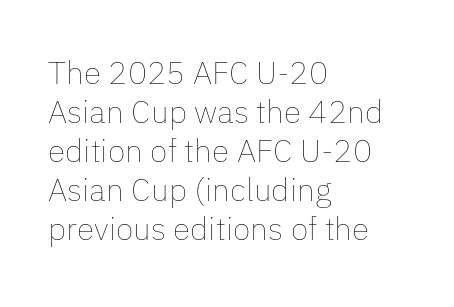
Q: Is the text bold? A: No.
Q: Is the text italic (slanted)? A: No, it is upright.
Q: Is the text underlined? A: No.
Q: How is the paragraph aligned? A: Left-aligned.
Q: Is the spacing between letters normal or unusually wide? A: Normal.
Q: Width (condensed, normal, or wide)? A: Normal.
Q: Stroke contrast? A: Low.
Q: x-height? A: Medium.
Q: Monospaced? A: No.
